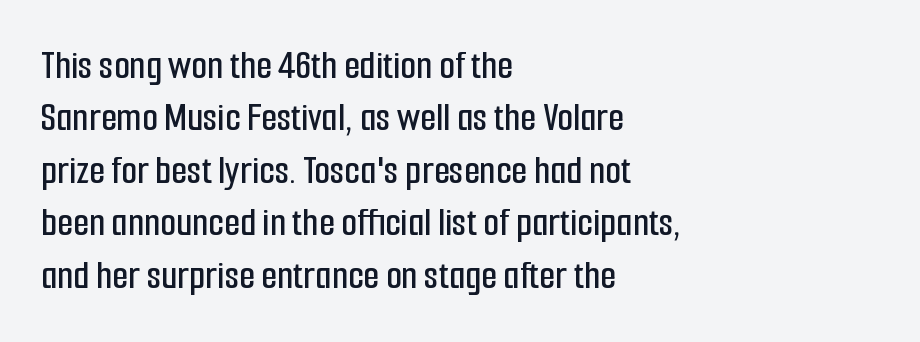
The image shows 41 px condensed sans-serif type, upright; set left-aligned, normal line spacing (1.28x), normal letter spacing, not underlined; low stroke contrast and a medium x-height.
